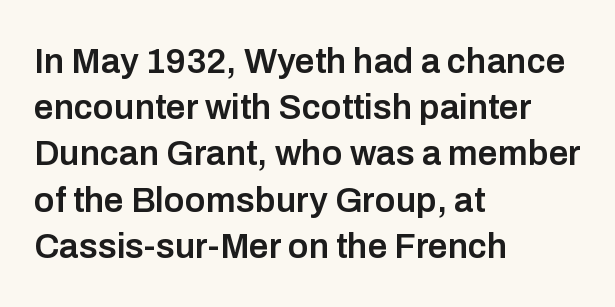
Q: Is the text bold? A: Semi-bold.
Q: Is the text italic (slanted)? A: No, it is upright.
Q: Is the typeface a serif or a sans-serif typeface? A: Sans-serif.
Q: Is the text underlined? A: No.
Q: How is the paragraph aligned? A: Left-aligned.
Q: Is the spacing between letters normal or unusually wide? A: Normal.
Q: Is the spacing between lines tight, normal or loose? A: Normal.
Q: Width (condensed, normal, or wide)? A: Normal.
Q: Stroke contrast? A: Low.
Q: x-height? A: Medium.
Q: Monospaced? A: No.
